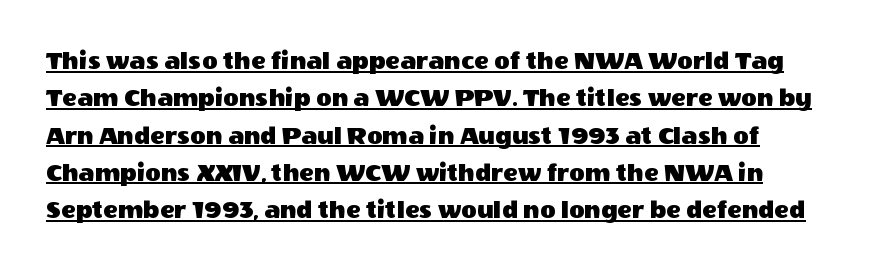
Characters remain perfectly vertical along every line. The rendering keeps characters at their native spacing. The words here are underlined. The lines are quadded left. How would I describe the line gaps? Plain and ordinary.
